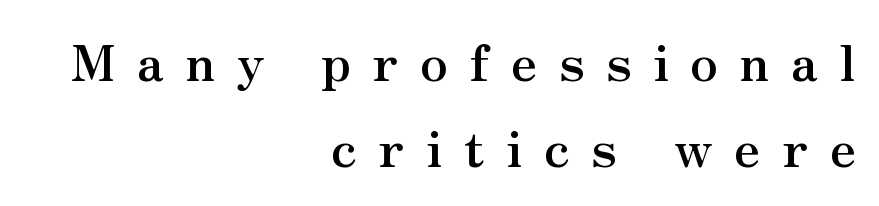
Substantial extra tracking has been applied to these lines. The lines are quadded right. This is serif lettering, the kind often seen in printed books. Type without underlining.
